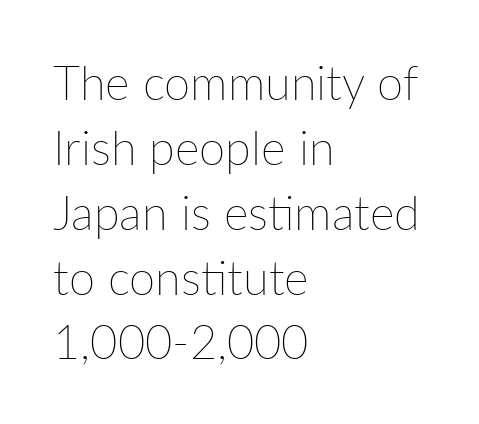
{"italic": "no", "bold": "no", "weight": "thin", "width": "normal", "stroke_contrast": "low", "x_height": "medium", "monospaced": "no", "underline": "no", "align": "left", "line_spacing": "normal", "line_spacing_ratio": 1.38, "letter_spacing": "normal", "letter_spacing_em": 0.0, "glyph_px": 47}
